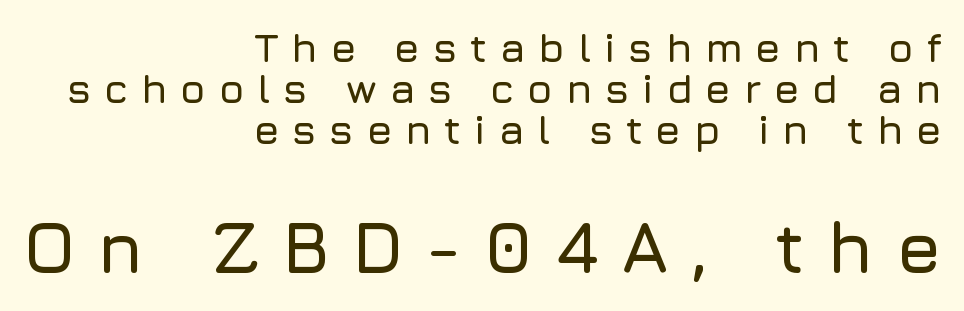
This rendering widens character spacing well past its baseline value. Typeset ragged left — the right edge is the straight one. Do the characters align in a grid? No, the font is proportional. One glance says dense: line gaps are narrower than usual. The glyphs in this specimen are sans serif. Is there any slant? The stems are plumb.
